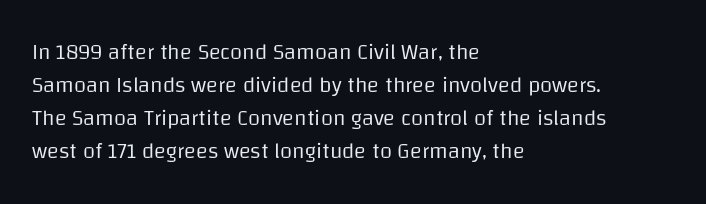
The image shows 22 px text type, upright; set left-aligned, normal line spacing (1.5x), normal letter spacing, not underlined.
